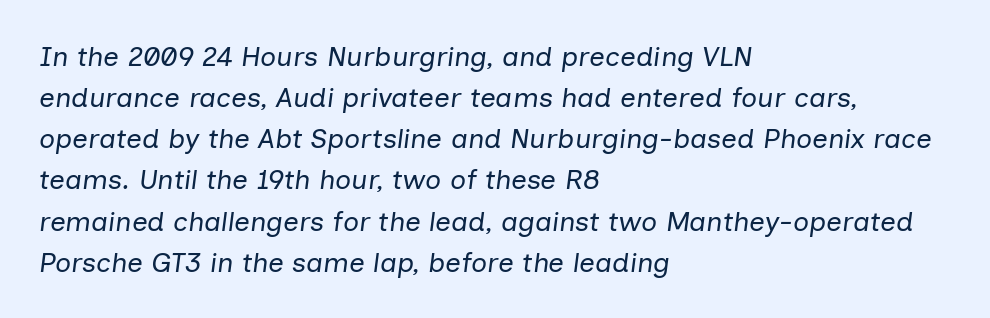
This is oblique type, the kind used for emphasis or titles. You could call the tracking neutral — neither tight nor loose. Each line starts at the same left margin while the right side varies. Here the designer chose a conventional face with non-uniform glyph widths. These glyphs show unthickened strokes, regular width or finer. Lines of text with bare space underneath.
